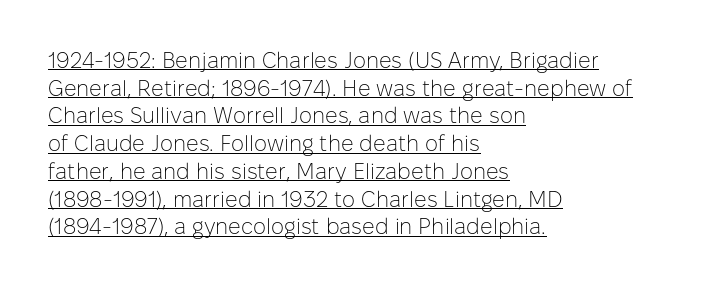
Q: Is the text bold? A: No.
Q: Is the text italic (slanted)? A: No, it is upright.
Q: Is the text underlined? A: Yes.
Q: How is the paragraph aligned? A: Left-aligned.
Q: Is the spacing between letters normal or unusually wide? A: Normal.
Q: Is the spacing between lines tight, normal or loose? A: Normal.
